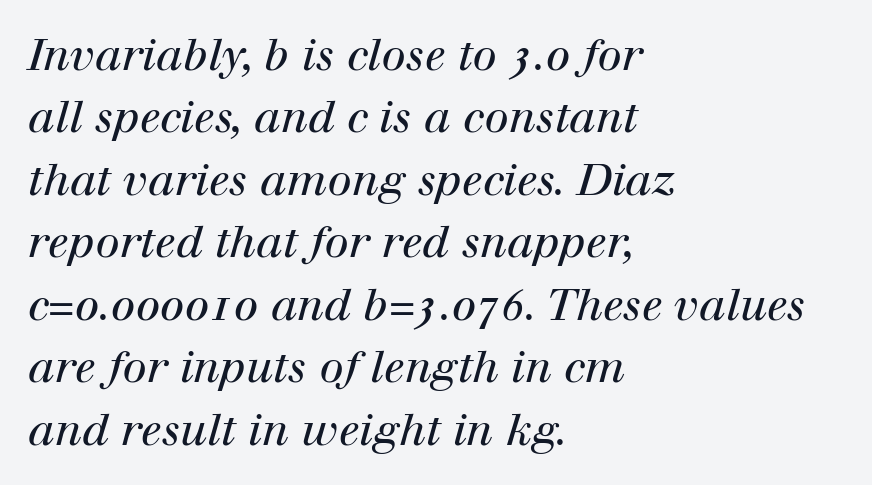
Q: Is the text bold? A: No.
Q: Is the text italic (slanted)? A: Yes, it leans right by about 12 degrees.
Q: Is the typeface a serif or a sans-serif typeface? A: Serif.
Q: Is the text underlined? A: No.
Q: How is the paragraph aligned? A: Left-aligned.
Q: Is the spacing between letters normal or unusually wide? A: Normal.
Q: Is the spacing between lines tight, normal or loose? A: Normal.
Q: Width (condensed, normal, or wide)? A: Normal.
Q: Stroke contrast? A: High.
Q: x-height? A: Medium.
Q: Monospaced? A: No.
